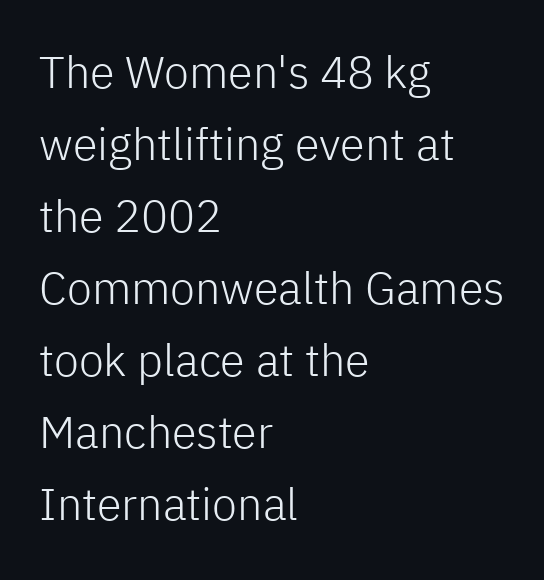
Q: Is the text bold? A: No.
Q: Is the text italic (slanted)? A: No, it is upright.
Q: Is the typeface a serif or a sans-serif typeface? A: Sans-serif.
Q: Is the text underlined? A: No.
Q: How is the paragraph aligned? A: Left-aligned.
Q: Is the spacing between letters normal or unusually wide? A: Normal.
Q: Is the spacing between lines tight, normal or loose? A: Normal.
Q: Width (condensed, normal, or wide)? A: Normal.
Q: Stroke contrast? A: Low.
Q: x-height? A: Medium.
Q: Monospaced? A: No.
